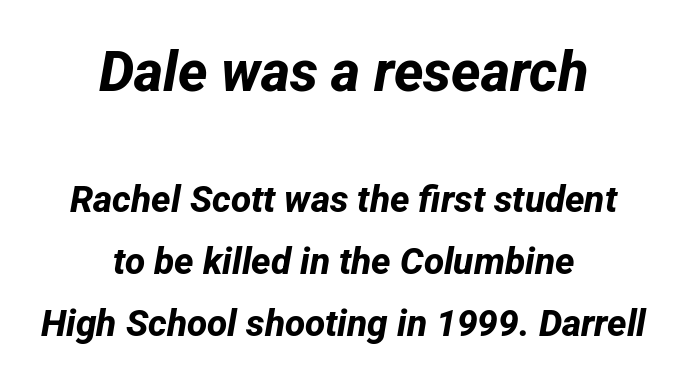
Compare the two chunks: the upper has the greater cap height. Summary of weight: heavy, a full bold. Horizontal bands of white between lines are of average thickness. Does the type have serifs? No, each stem ends abruptly.
